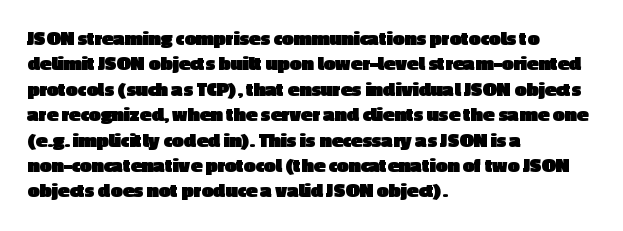
The image shows 21 px bold type, upright; set left-aligned, line spacing 1.21x, normal letter spacing, not underlined.
